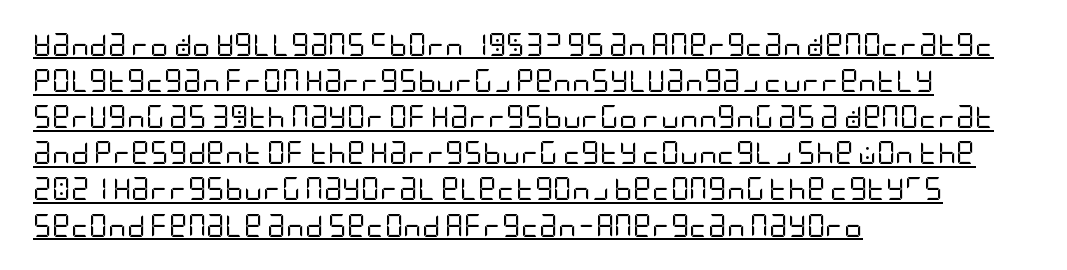
{"italic": "no", "bold": "no", "underline": "yes", "align": "left", "line_spacing": "normal", "line_spacing_ratio": 1.57, "letter_spacing": "normal", "letter_spacing_em": 0.0, "glyph_px": 23}
